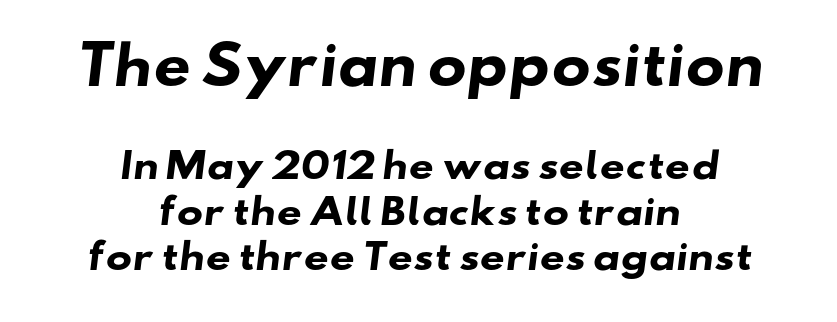
Each letter keeps its own natural width here, so spacing adapts to shape. Characters follow at the spacing the type designer built in. Type size steps down from the first block to the second. The passage is arranged like a title page — every line centered.
